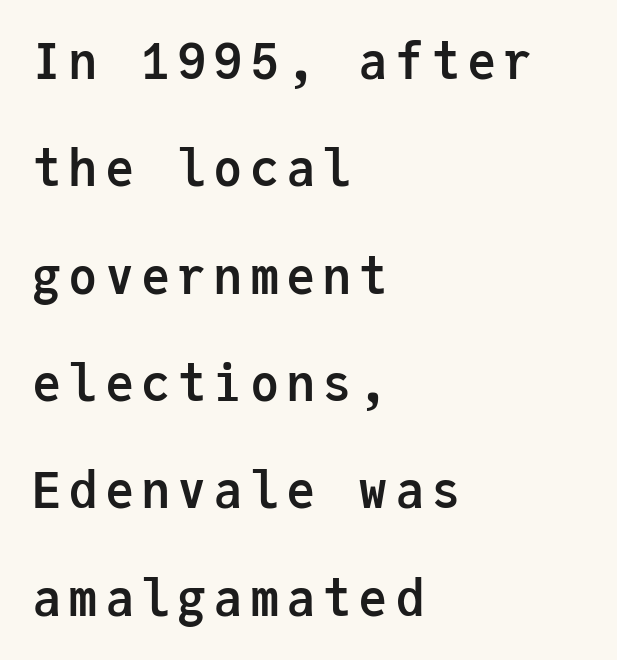
Q: Is the text bold? A: Yes.
Q: Is the text italic (slanted)? A: No, it is upright.
Q: Is the typeface a serif or a sans-serif typeface? A: Sans-serif.
Q: Is the text underlined? A: No.
Q: How is the paragraph aligned? A: Left-aligned.
Q: Is the spacing between lines tight, normal or loose? A: Loose.
Q: Width (condensed, normal, or wide)? A: Normal.
Q: Stroke contrast? A: Low.
Q: x-height? A: Medium.
Q: Monospaced? A: Yes.
